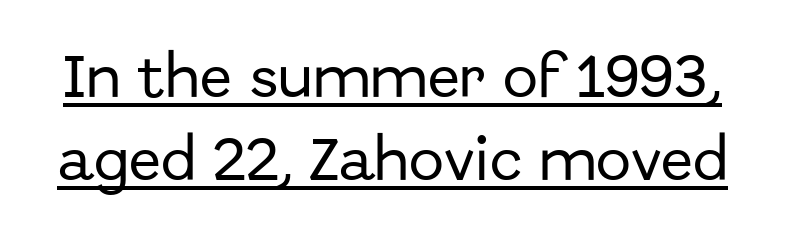
The image shows 47 px sans-serif type, upright; set line spacing 1.76x, normal letter spacing, underlined; low stroke contrast and a medium x-height.
